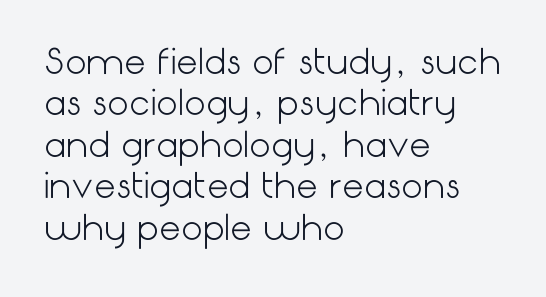
{"serif": "no", "italic": "no", "bold": "no", "weight": "light", "width": "normal", "stroke_contrast": "low", "x_height": "medium", "underline": "no", "align": "left", "line_spacing_ratio": 1.22, "letter_spacing": "normal", "letter_spacing_em": 0.0, "glyph_px": 34}
